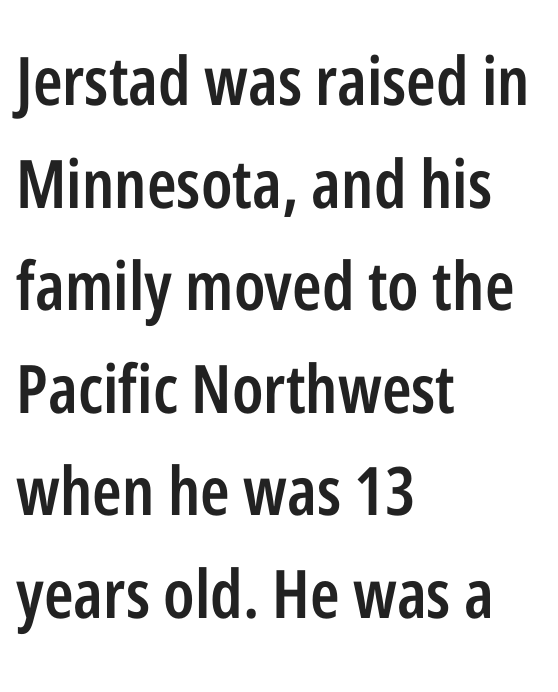
The image shows 67 px semibold, condensed sans-serif type, upright; set left-aligned, normal line spacing (1.53x), normal letter spacing, not underlined; low stroke contrast and a medium x-height.
